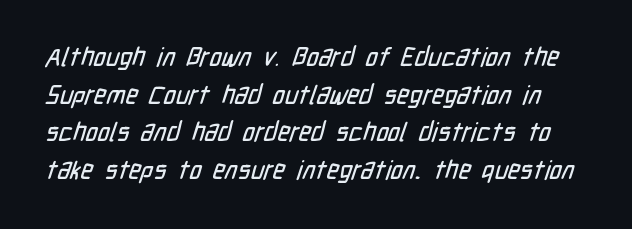
Caption: standard tracking, unaltered. Underline: absent. Regarding leading, the lines here are spaced in the standard way.
